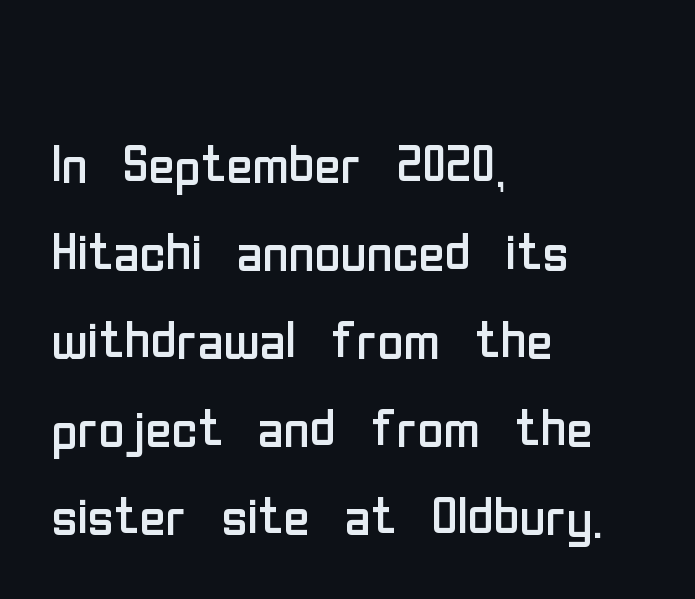
Q: Is the text bold? A: No.
Q: Is the text italic (slanted)? A: No, it is upright.
Q: Is the typeface a serif or a sans-serif typeface? A: Sans-serif.
Q: Is the text underlined? A: No.
Q: How is the paragraph aligned? A: Left-aligned.
Q: Is the spacing between letters normal or unusually wide? A: Normal.
Q: Width (condensed, normal, or wide)? A: Condensed.
Q: Stroke contrast? A: Low.
Q: x-height? A: Medium.
Q: Monospaced? A: No.
